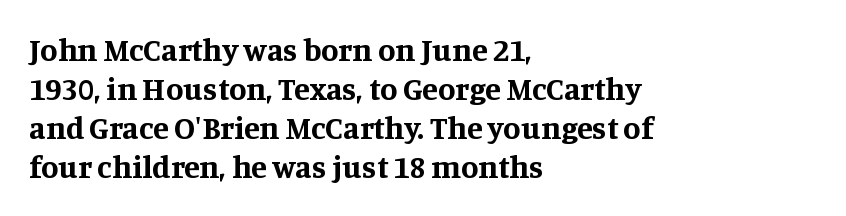
The typesetter chose a ragged-right arrangement here. Default kerning and tracking; the words read as compact shapes. The font is running at its bold setting. The rendering uses natural spacing where letterforms have individual widths.
